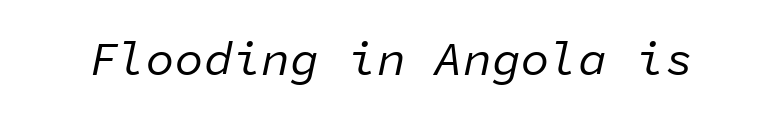
{"italic": "yes", "lean": "right", "slant_degrees": 11, "bold": "no", "weight": "regular", "width": "normal", "stroke_contrast": "low", "x_height": "medium", "monospaced": "yes", "underline": "no", "letter_spacing": "normal", "letter_spacing_em": 0.0, "glyph_px": 48}
